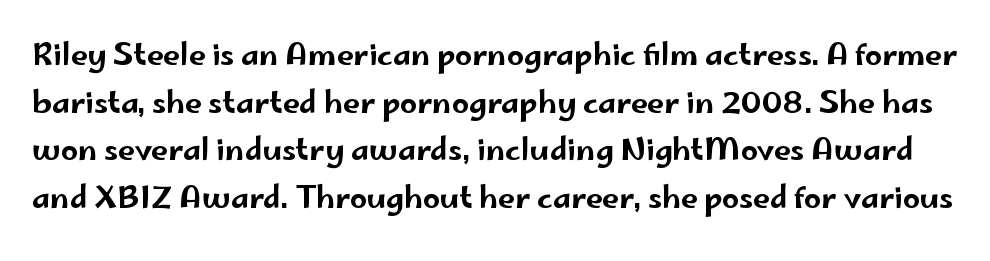
{"serif": "no", "italic": "no", "width": "wide", "stroke_contrast": "low", "x_height": "small", "monospaced": "no", "underline": "no", "line_spacing": "normal", "line_spacing_ratio": 1.59, "letter_spacing": "normal", "letter_spacing_em": 0.0, "glyph_px": 30}
